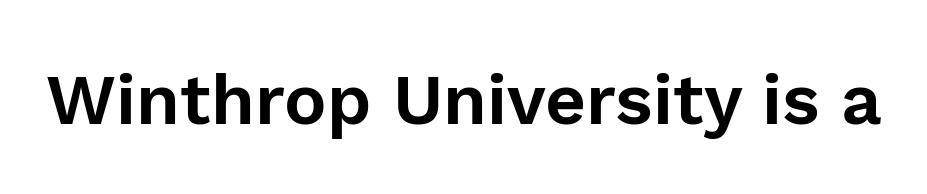
The image shows 71 px sans-serif type, upright; set normal letter spacing, not underlined; a medium x-height.
